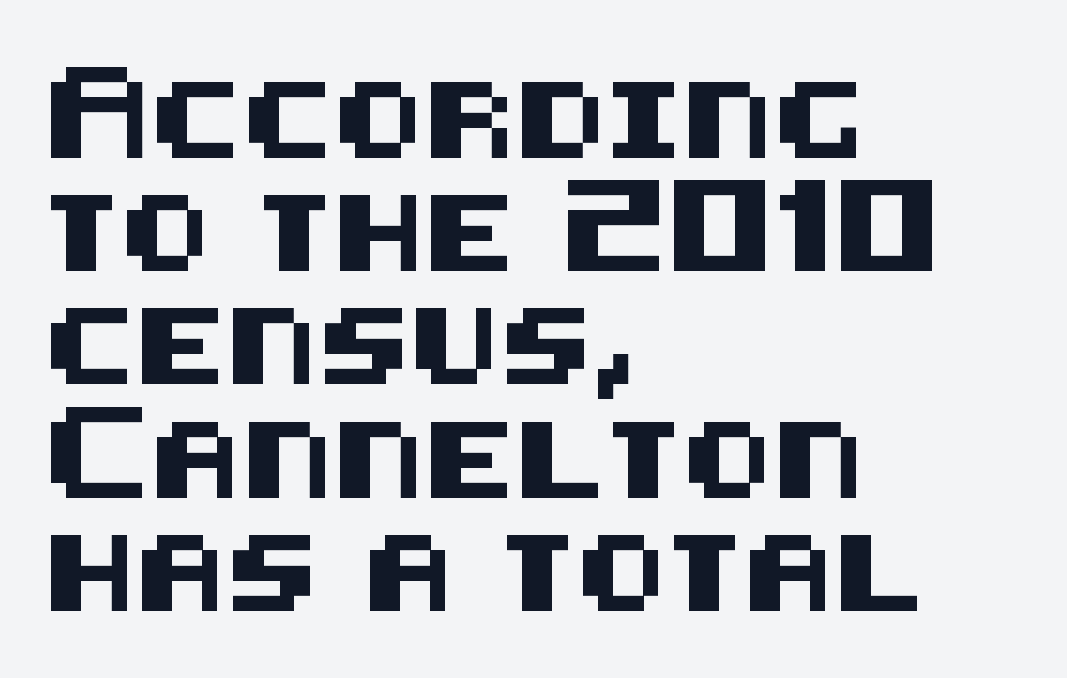
Every character sits straight up, as roman type does. Nothing sits at the stroke ends, so this counts as sans-serif. Reading down the block, your eye returns to a fixed left position each line. The glyphs are unaccompanied by any horizontal stroke below them. Spacing between characters is what you'd get straight out of the box.
